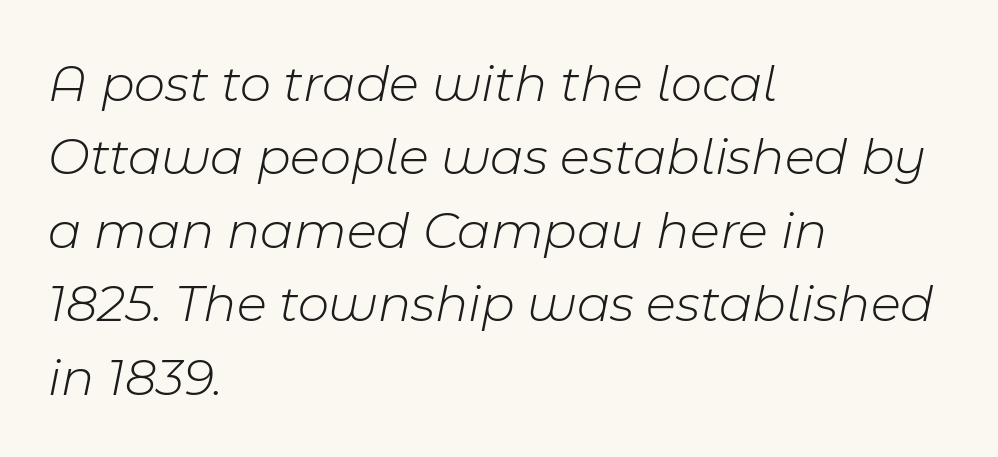
{"italic": "yes", "lean": "right", "slant_degrees": 11, "bold": "no", "weight": "light", "width": "normal", "stroke_contrast": "low", "x_height": "medium", "monospaced": "no", "underline": "no", "align": "left", "line_spacing": "normal", "line_spacing_ratio": 1.36, "letter_spacing": "normal", "letter_spacing_em": 0.0, "glyph_px": 54}
